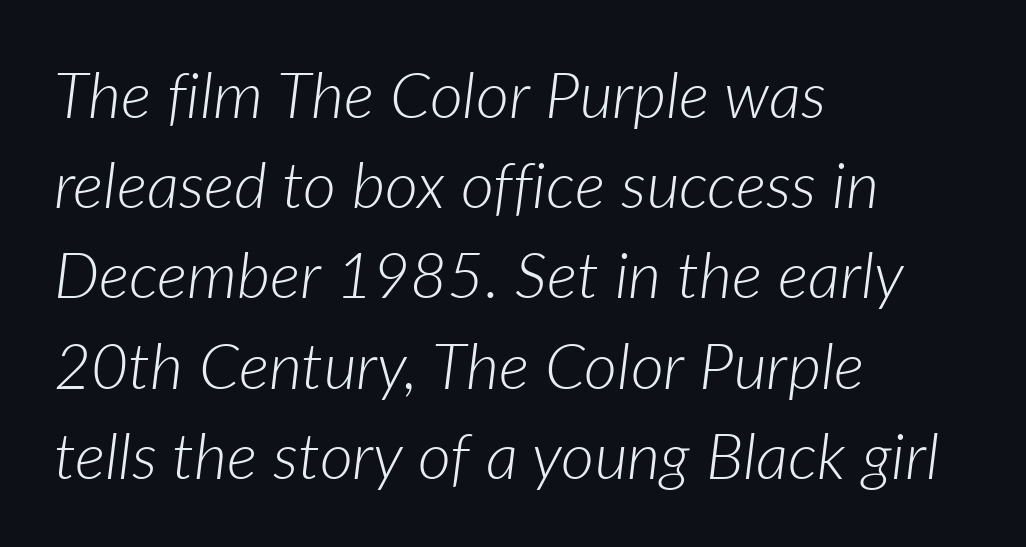
Q: Is the text bold? A: No.
Q: Is the text italic (slanted)? A: Yes, it leans right by about 7 degrees.
Q: Is the text underlined? A: No.
Q: How is the paragraph aligned? A: Left-aligned.
Q: Is the spacing between letters normal or unusually wide? A: Normal.
Q: Is the spacing between lines tight, normal or loose? A: Normal.
Q: Width (condensed, normal, or wide)? A: Normal.
Q: Stroke contrast? A: Low.
Q: x-height? A: Medium.
Q: Monospaced? A: No.
